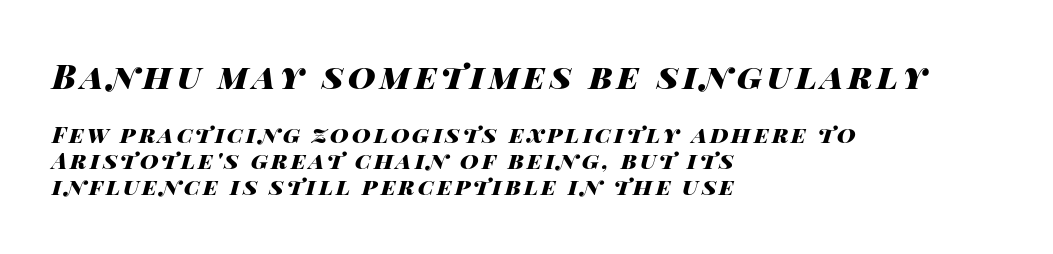
The characters look thick and weighty, a clear bold. Note the varied advance widths — an 'i' is clearly narrower than an 'm'. These lines huddle together more closely than default settings would place them. Decoration check: the copy has no underline. Would a proofreader flag this as italicized? Yes.
